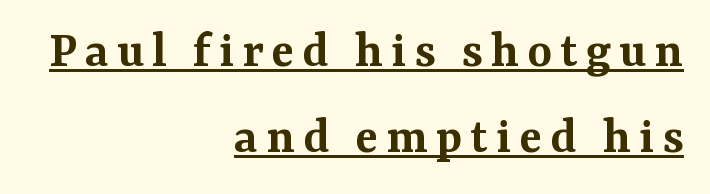
Q: Is the text bold? A: Semi-bold.
Q: Is the text italic (slanted)? A: No, it is upright.
Q: Is the typeface a serif or a sans-serif typeface? A: Serif.
Q: Is the text underlined? A: Yes.
Q: How is the paragraph aligned? A: Right-aligned.
Q: Is the spacing between lines tight, normal or loose? A: Normal.
Q: Width (condensed, normal, or wide)? A: Normal.
Q: Stroke contrast? A: Medium.
Q: x-height? A: Medium.
Q: Monospaced? A: No.
